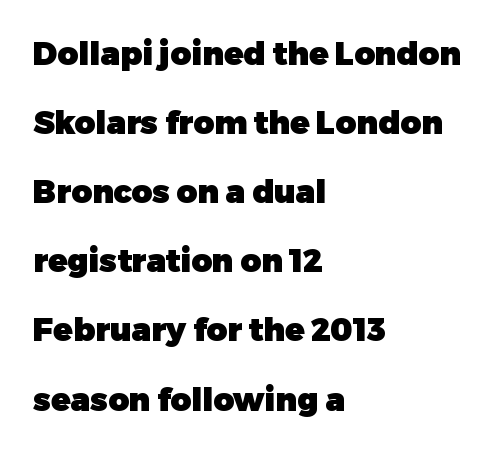
Q: Is the text bold? A: Yes.
Q: Is the text italic (slanted)? A: No, it is upright.
Q: Is the typeface a serif or a sans-serif typeface? A: Sans-serif.
Q: Is the text underlined? A: No.
Q: How is the paragraph aligned? A: Left-aligned.
Q: Is the spacing between letters normal or unusually wide? A: Normal.
Q: Is the spacing between lines tight, normal or loose? A: Loose.
Q: Width (condensed, normal, or wide)? A: Normal.
Q: Stroke contrast? A: Low.
Q: x-height? A: Medium.
Q: Monospaced? A: No.
